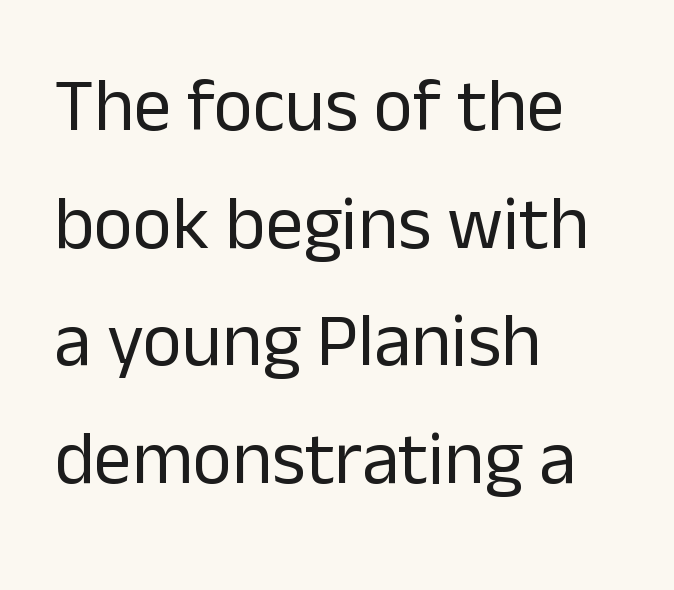
Q: Is the text bold? A: No.
Q: Is the text italic (slanted)? A: No, it is upright.
Q: Is the typeface a serif or a sans-serif typeface? A: Sans-serif.
Q: Is the text underlined? A: No.
Q: How is the paragraph aligned? A: Left-aligned.
Q: Is the spacing between letters normal or unusually wide? A: Normal.
Q: Is the spacing between lines tight, normal or loose? A: Normal.
Q: Width (condensed, normal, or wide)? A: Normal.
Q: Stroke contrast? A: Low.
Q: x-height? A: Medium.
Q: Monospaced? A: No.
